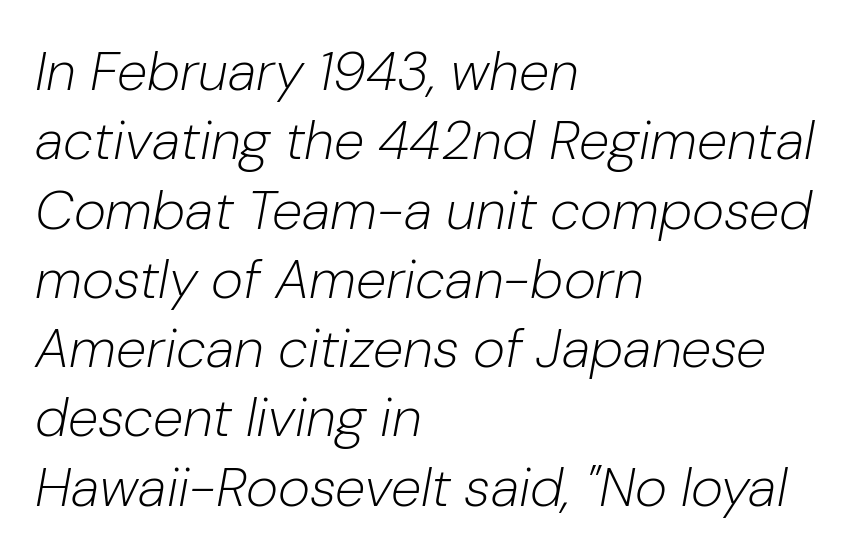
The image shows 55 px light type, italic (leaning right); set left-aligned, normal line spacing (1.26x), normal letter spacing, not underlined; low stroke contrast and a medium x-height.
